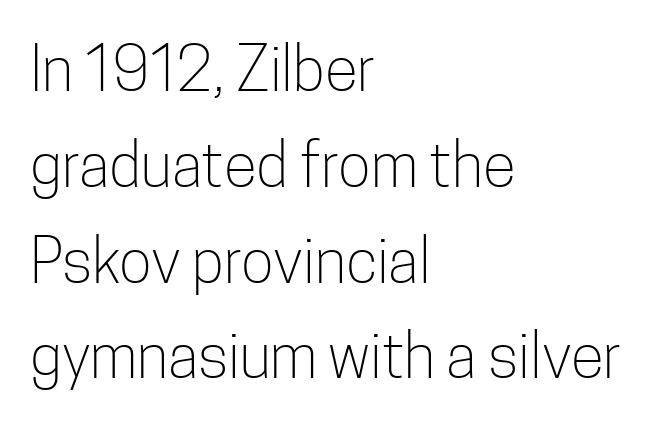
The space directly below the letters is spotless. What kind of face is this? One without serifs — a sans. Style check: upright. Proportional: the letters do not fall into vertical columns. Leftover space on each line is placed entirely after the last word. Stroke mass is kept to a normal reading level or below.
